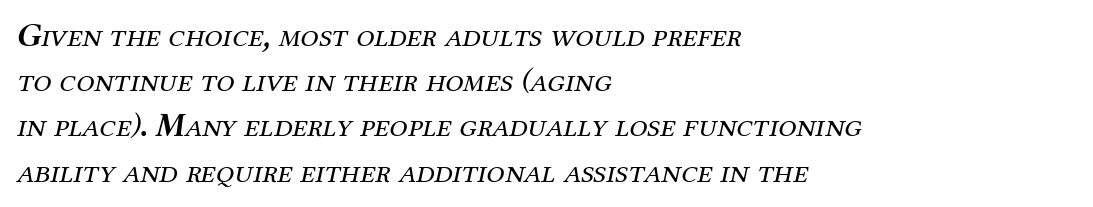
How are the letters spaced? Ordinarily, with no added tracking. Stroke mass is kept to a normal reading level or below. Observe the serifs anchoring each vertical stroke in this sample. The text carries the slant typical of an italic or oblique font. Do the characters align in a grid? No, the font is proportional.
